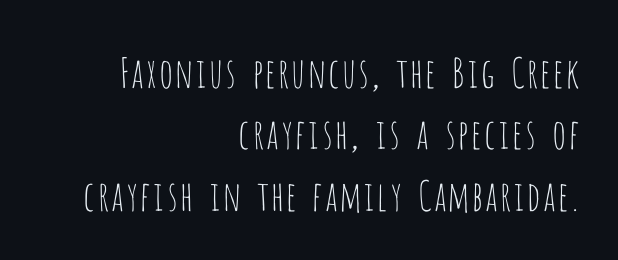
The image shows 41 px thin, condensed sans-serif type, upright; set right-aligned, normal line spacing (1.5x), normal letter spacing, not underlined; low stroke contrast and a large x-height.
